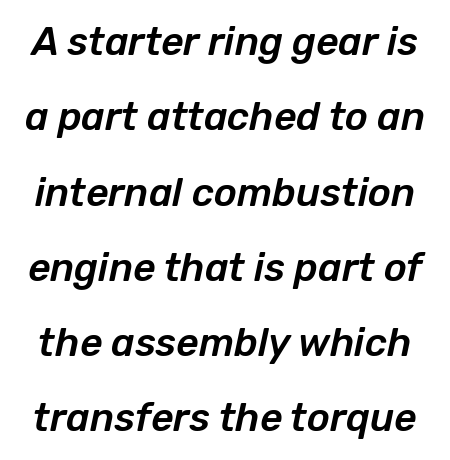
Compared with typical paragraphs, the rows here are farther apart. If you drew a line through each stem, it would be angled. Is the letter spacing exaggerated? No — it looks like the ordinary default. Underline: absent. Note the varied advance widths — an 'i' is clearly narrower than an 'm'.
